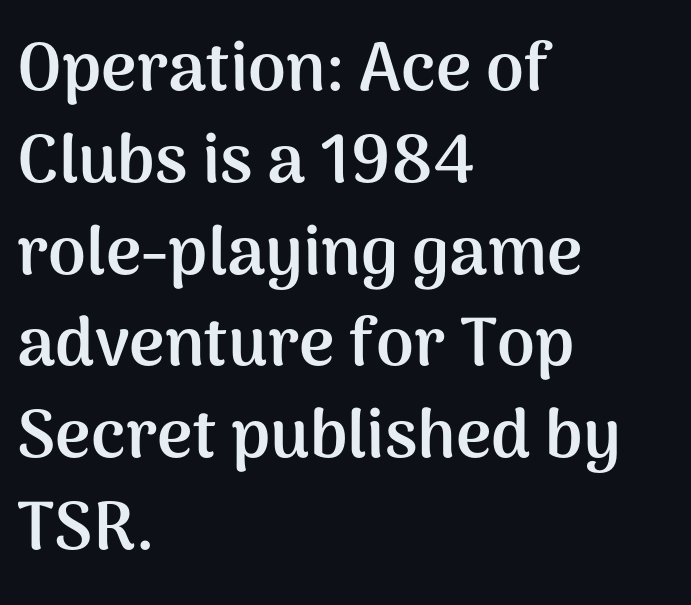
{"serif": "no", "italic": "no", "bold": "yes", "weight": "semibold", "width": "normal", "stroke_contrast": "medium", "x_height": "medium", "monospaced": "no", "underline": "no", "align": "left", "line_spacing": "normal", "line_spacing_ratio": 1.35, "letter_spacing": "normal", "letter_spacing_em": 0.0, "glyph_px": 68}
